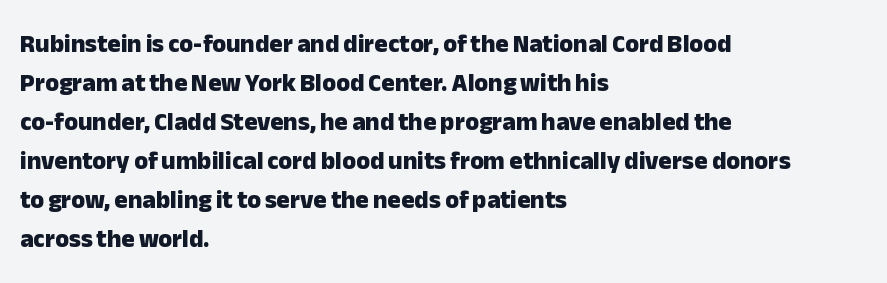
Q: Is the text bold? A: Yes.
Q: Is the text italic (slanted)? A: No, it is upright.
Q: Is the text underlined? A: No.
Q: How is the paragraph aligned? A: Left-aligned.
Q: Is the spacing between letters normal or unusually wide? A: Normal.
Q: Is the spacing between lines tight, normal or loose? A: Normal.
